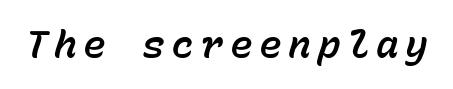
The image shows 38 px text type, italic (leaning right), monospaced; set not underlined; low stroke contrast and a medium x-height.
